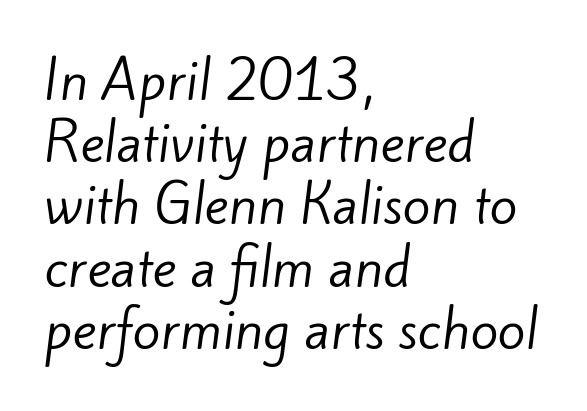
The image shows 51 px regular-weight sans-serif type; set left-aligned, line spacing 1.22x, normal letter spacing, not underlined; low stroke contrast and a small x-height.
